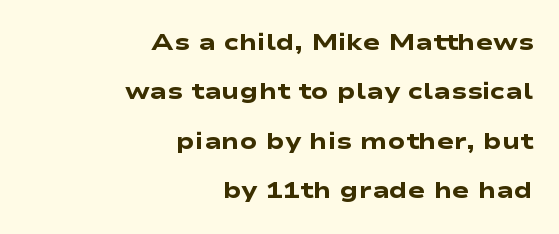
Caption: bold face, heavy strokes. No word sits above an underline. Words appear dense and cohesive because spacing is normal. Widely set lines give the paragraph a tall, airy silhouette. These lines are set flush right with a ragged left edge.
